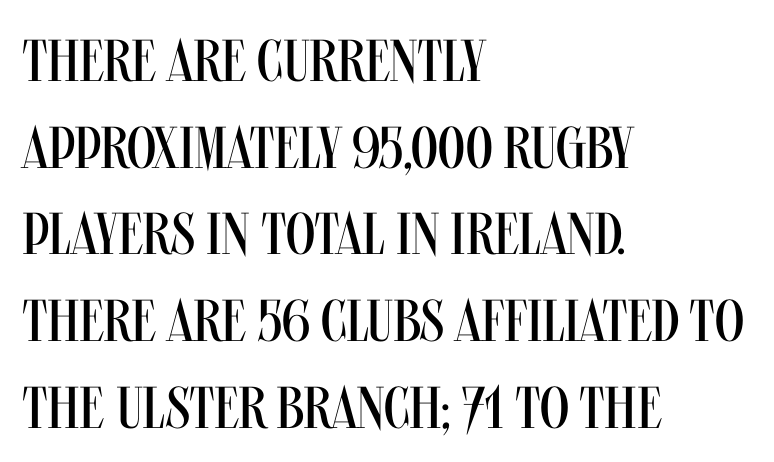
The image shows 59 px regular-weight, condensed sans-serif type, upright; set left-aligned, normal line spacing (1.47x), normal letter spacing, not underlined; medium stroke contrast and a large x-height.
